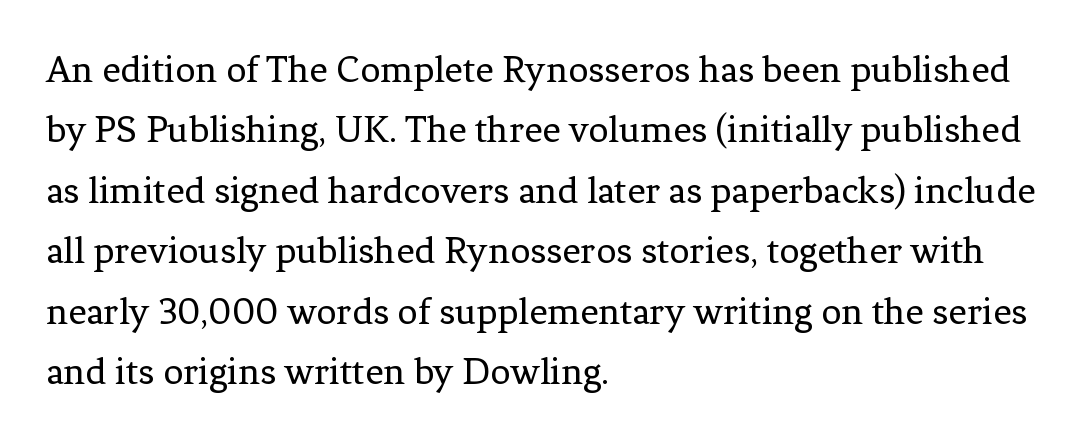
The image shows 40 px regular-weight serif type, upright; set left-aligned, normal line spacing (1.51x), normal letter spacing, not underlined; low stroke contrast and a medium x-height.
